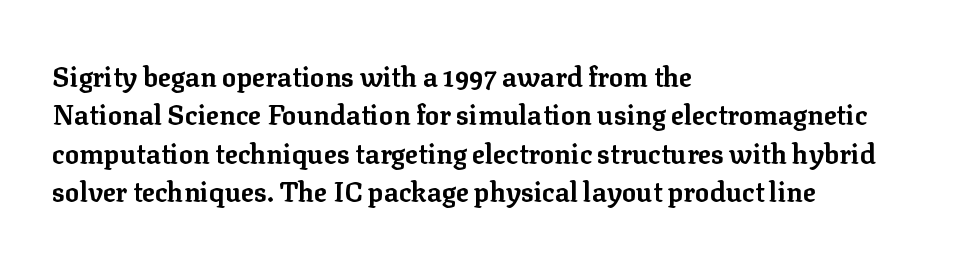
The image shows 27 px bold type, upright; set left-aligned, normal line spacing (1.42x), normal letter spacing, not underlined.
